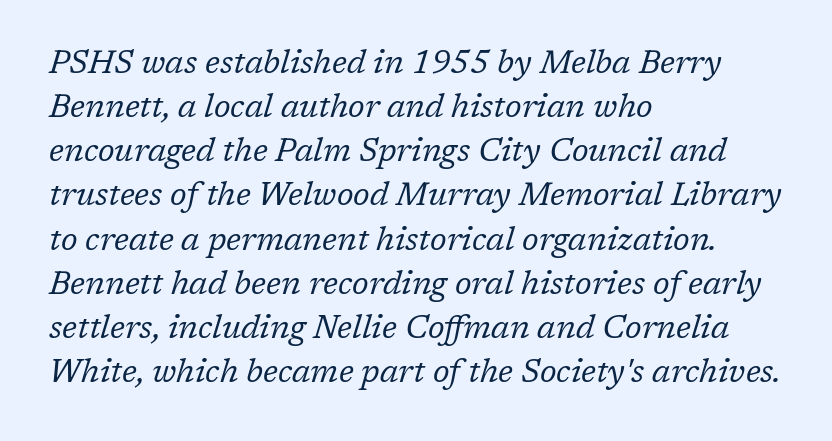
Q: Is the text bold? A: No.
Q: Is the text italic (slanted)? A: Yes, it leans right by about 17 degrees.
Q: Is the typeface a serif or a sans-serif typeface? A: Serif.
Q: Is the text underlined? A: No.
Q: How is the paragraph aligned? A: Left-aligned.
Q: Is the spacing between letters normal or unusually wide? A: Normal.
Q: Is the spacing between lines tight, normal or loose? A: Normal.
Q: Width (condensed, normal, or wide)? A: Normal.
Q: Stroke contrast? A: Low.
Q: x-height? A: Medium.
Q: Monospaced? A: No.
